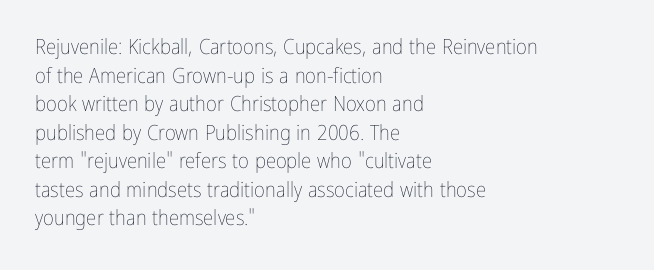
{"italic": "no", "bold": "no", "underline": "no", "align": "left", "line_spacing": "normal", "line_spacing_ratio": 1.36, "letter_spacing": "normal", "letter_spacing_em": 0.0, "glyph_px": 21}
